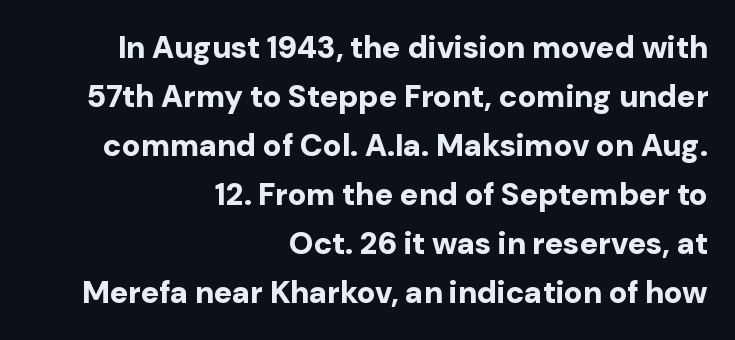
Q: Is the text bold? A: Yes.
Q: Is the text italic (slanted)? A: No, it is upright.
Q: Is the typeface a serif or a sans-serif typeface? A: Sans-serif.
Q: Is the text underlined? A: No.
Q: How is the paragraph aligned? A: Right-aligned.
Q: Is the spacing between letters normal or unusually wide? A: Normal.
Q: Is the spacing between lines tight, normal or loose? A: Normal.
Q: Width (condensed, normal, or wide)? A: Normal.
Q: Stroke contrast? A: Low.
Q: x-height? A: Medium.
Q: Monospaced? A: No.
